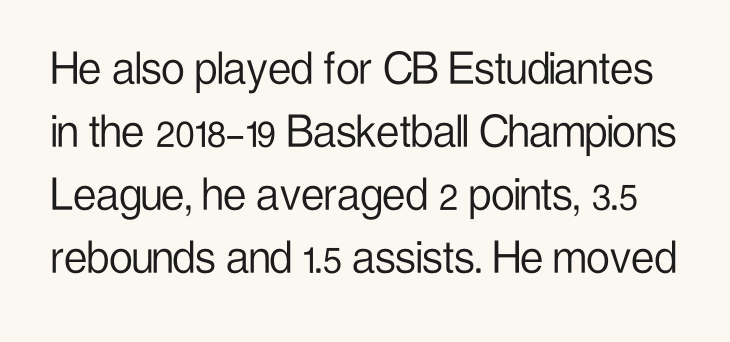
Default kerning and tracking; the words read as compact shapes. Unlike italic type, these characters show no tilt at all. Nope, no serifs anywhere on these letters. Each letter keeps its own natural width here, so spacing adapts to shape. No heavy texture on the line: the type isn't bold. Has an underline been added? It has not.
